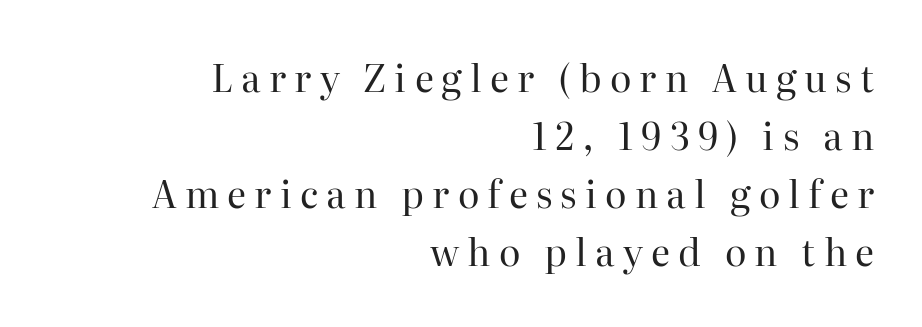
The image shows 37 px regular-weight serif type, upright; set right-aligned, normal line spacing (1.57x), unusually wide letter spacing (+0.22 em), not underlined; high stroke contrast and a medium x-height.
